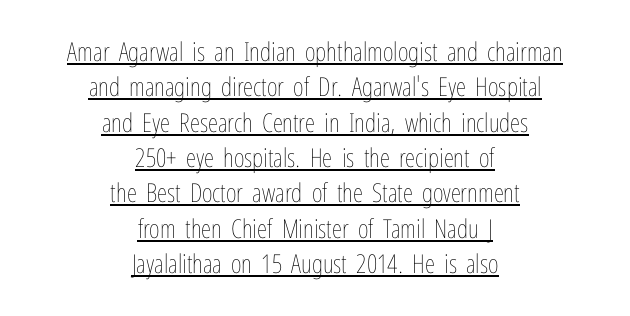
{"italic": "no", "bold": "no", "underline": "yes", "align": "center", "line_spacing": "normal", "line_spacing_ratio": 1.36, "letter_spacing": "normal", "letter_spacing_em": 0.0, "glyph_px": 26}
